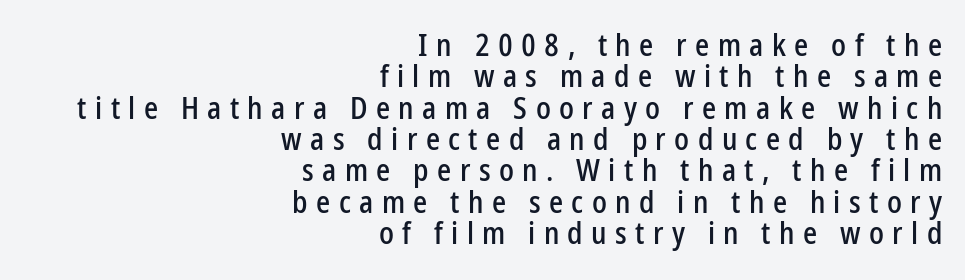
The image shows 31 px condensed sans-serif type, upright; set right-aligned, tight line spacing (1.01x), unusually wide letter spacing (+0.27 em), not underlined; low stroke contrast and a medium x-height.
